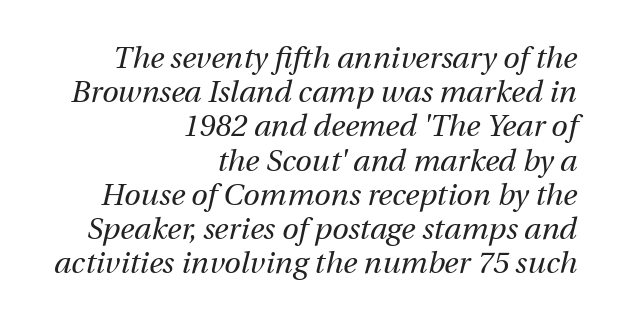
{"italic": "yes", "lean": "right", "slant_degrees": 13, "bold": "no", "weight": "regular", "width": "normal", "stroke_contrast": "medium", "x_height": "medium", "monospaced": "no", "underline": "no", "align": "right", "line_spacing": "tight", "line_spacing_ratio": 1.14, "letter_spacing": "normal", "letter_spacing_em": 0.0, "glyph_px": 30}
